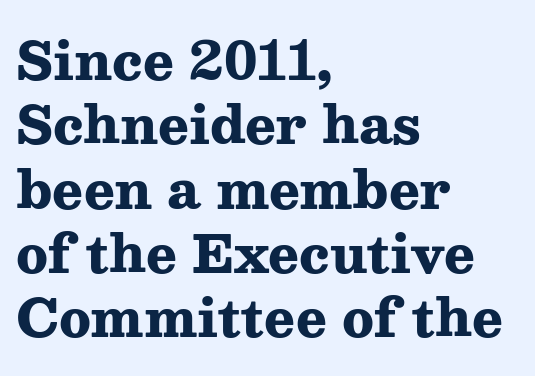
Q: Is the text bold? A: Yes.
Q: Is the text italic (slanted)? A: No, it is upright.
Q: Is the typeface a serif or a sans-serif typeface? A: Serif.
Q: Is the text underlined? A: No.
Q: How is the paragraph aligned? A: Left-aligned.
Q: Is the spacing between letters normal or unusually wide? A: Normal.
Q: Is the spacing between lines tight, normal or loose? A: Normal.
Q: Width (condensed, normal, or wide)? A: Wide.
Q: Stroke contrast? A: Medium.
Q: x-height? A: Medium.
Q: Monospaced? A: No.
